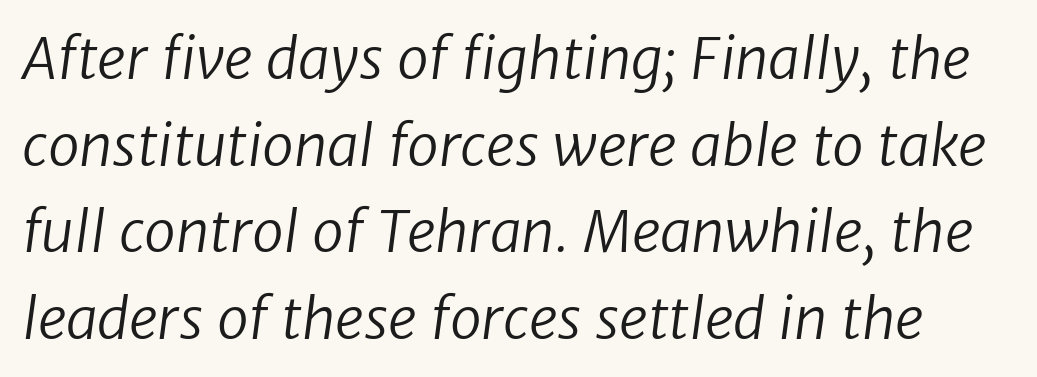
The image shows 57 px regular-weight sans-serif type; set normal line spacing (1.52x), normal letter spacing, not underlined; low stroke contrast and a medium x-height.
